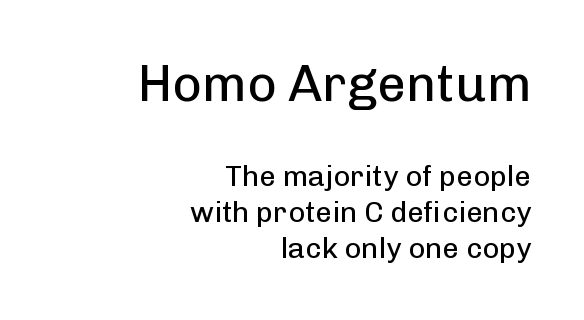
Q: Is the text bold? A: No.
Q: Is the text italic (slanted)? A: No, it is upright.
Q: Is the typeface a serif or a sans-serif typeface? A: Sans-serif.
Q: Is the text underlined? A: No.
Q: How is the paragraph aligned? A: Right-aligned.
Q: Is the spacing between letters normal or unusually wide? A: Normal.
Q: Is the spacing between lines tight, normal or loose? A: Normal.
Q: Which block of text is set in a larger size, the first (top) or the second (bottom)? A: The first (top) one.
Q: Width (condensed, normal, or wide)? A: Normal.
Q: Stroke contrast? A: Low.
Q: x-height? A: Medium.
Q: Monospaced? A: No.
